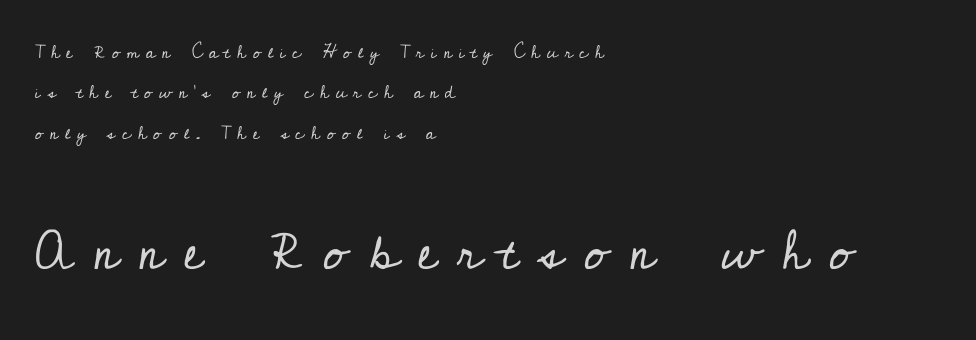
Notice the wide empty band between every row — that's loose leading. Unmarked baselines from the first word to the last. If you squint, the bottom block still reads clearly — it's the larger of the two.
